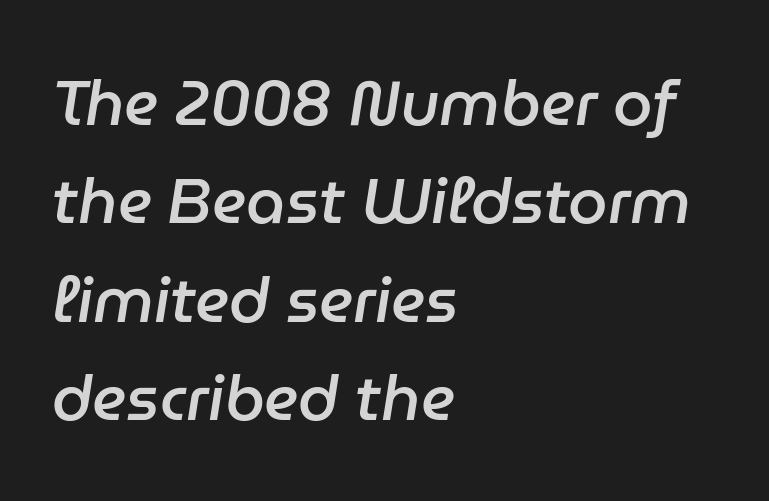
The image shows 63 px semibold type, italic (leaning right); set left-aligned, normal line spacing (1.56x), normal letter spacing, not underlined; low stroke contrast and a medium x-height.
